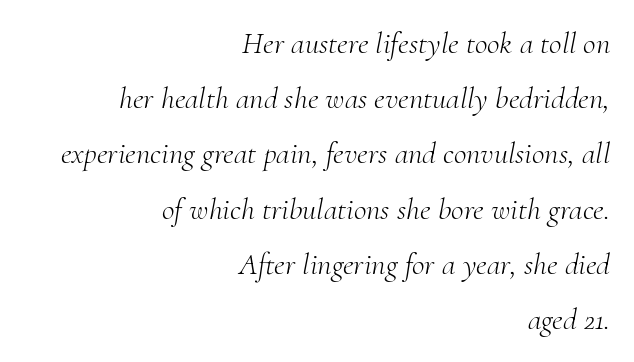
{"serif": "yes", "italic": "yes", "lean": "right", "slant_degrees": 10, "bold": "no", "weight": "light", "width": "normal", "stroke_contrast": "medium", "x_height": "small", "monospaced": "no", "underline": "no", "align": "right", "line_spacing_ratio": 1.78, "letter_spacing": "normal", "letter_spacing_em": 0.0, "glyph_px": 31}
